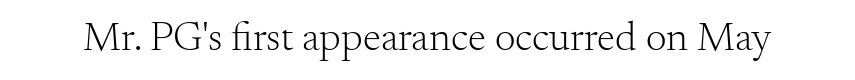
Q: Is the text bold? A: No.
Q: Is the text italic (slanted)? A: No, it is upright.
Q: Is the typeface a serif or a sans-serif typeface? A: Serif.
Q: Is the text underlined? A: No.
Q: Is the spacing between letters normal or unusually wide? A: Normal.
Q: Width (condensed, normal, or wide)? A: Normal.
Q: Stroke contrast? A: Medium.
Q: x-height? A: Small.
Q: Monospaced? A: No.
